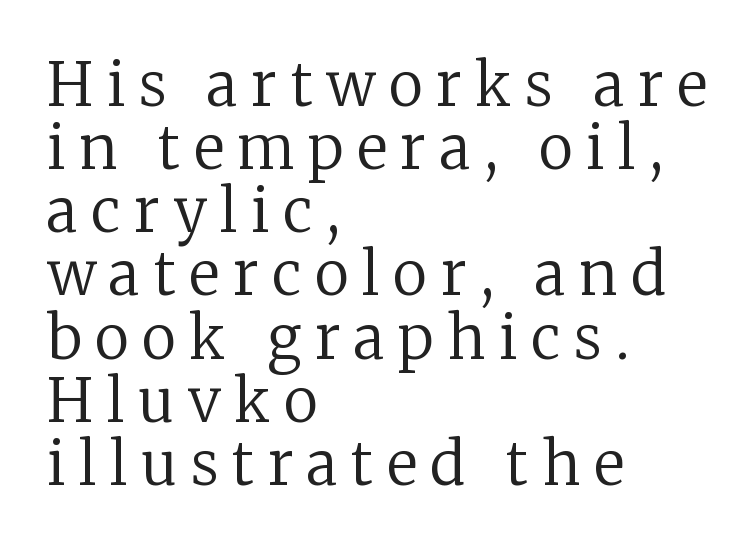
The image shows 59 px regular-weight serif type, upright; set left-aligned, tight line spacing (1.07x), unusually wide letter spacing (+0.23 em), not underlined; low stroke contrast and a medium x-height.
